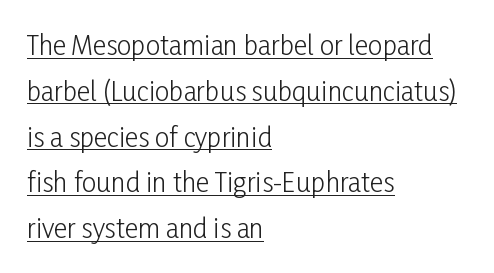
You can see a thin bar hugging the bottom of the glyphs. Weight: regular or lighter. You could call the tracking neutral — neither tight nor loose. The rendering anchors every line to the left-hand side. Rendered with straight, roman letterforms.
